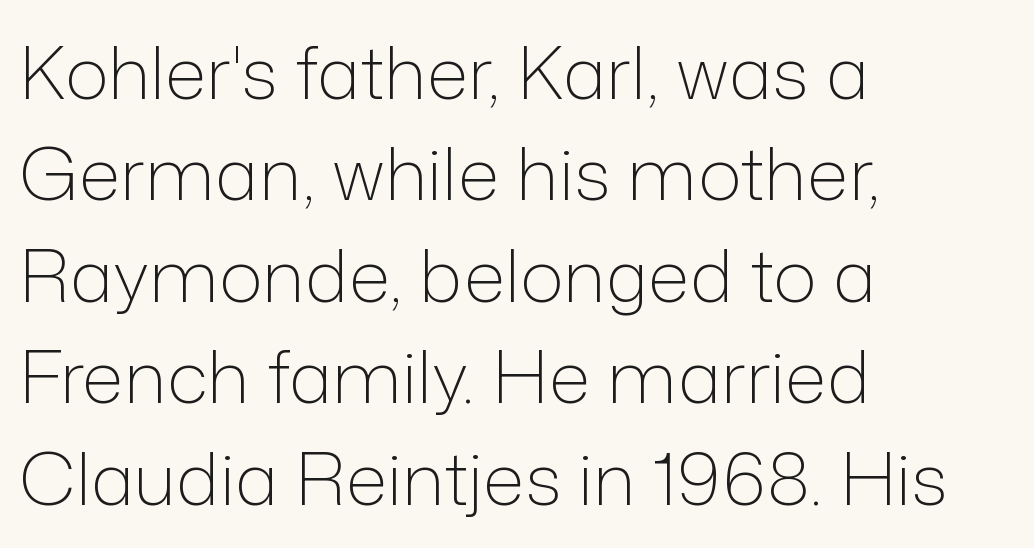
Q: Is the text bold? A: No.
Q: Is the text italic (slanted)? A: No, it is upright.
Q: Is the typeface a serif or a sans-serif typeface? A: Sans-serif.
Q: Is the text underlined? A: No.
Q: How is the paragraph aligned? A: Left-aligned.
Q: Is the spacing between letters normal or unusually wide? A: Normal.
Q: Is the spacing between lines tight, normal or loose? A: Normal.
Q: Width (condensed, normal, or wide)? A: Normal.
Q: Stroke contrast? A: Low.
Q: x-height? A: Medium.
Q: Monospaced? A: No.
